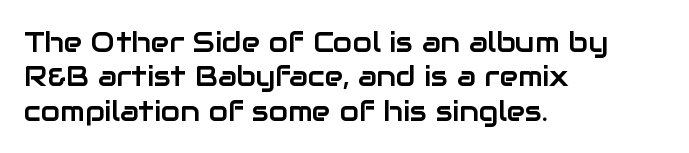
{"serif": "no", "italic": "no", "width": "normal", "stroke_contrast": "low", "x_height": "medium", "monospaced": "no", "underline": "no", "align": "left", "line_spacing_ratio": 1.23, "letter_spacing": "normal", "letter_spacing_em": 0.0, "glyph_px": 28}
